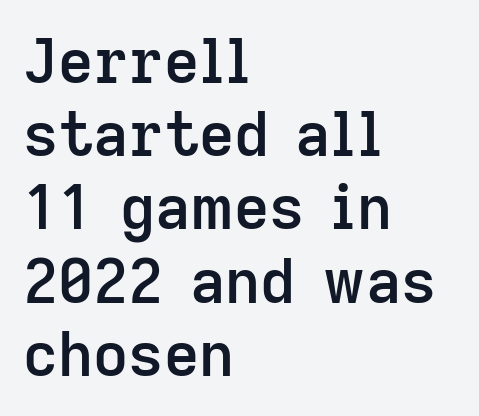
{"serif": "no", "italic": "no", "bold": "semi", "weight": "semibold", "width": "normal", "stroke_contrast": "low", "x_height": "medium", "monospaced": "no", "underline": "no", "align": "left", "line_spacing_ratio": 1.2, "letter_spacing": "normal", "letter_spacing_em": 0.0, "glyph_px": 61}
